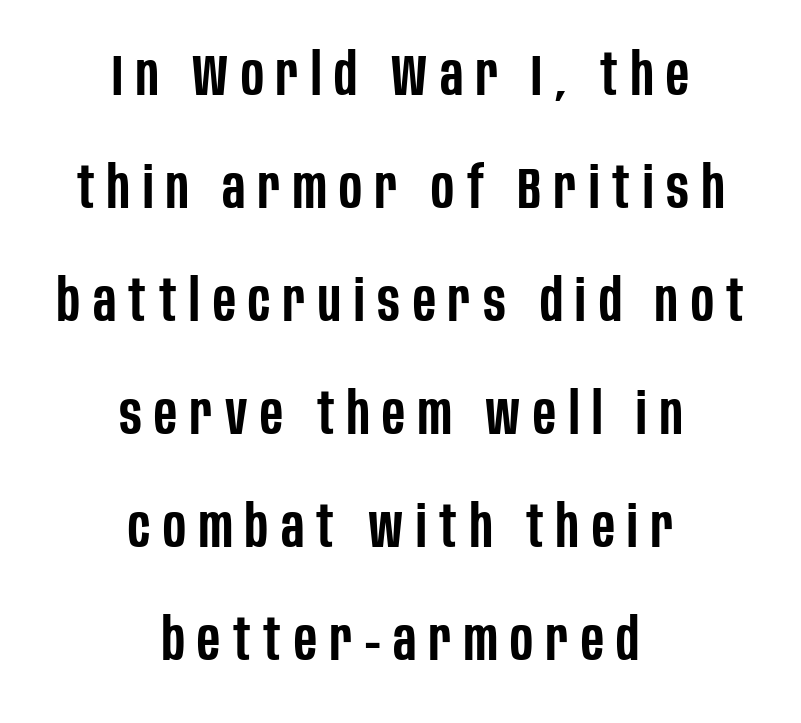
Vertical spacing — loose. Spacing verdict: proportional, widths tailored to each character. These lines are centered, leaving both edges ragged. This is the regular roman posture of the typeface.
